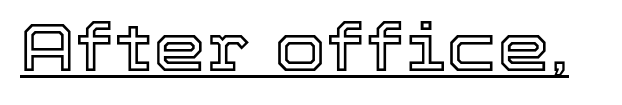
The image shows 67 px text type, upright; set normal letter spacing, underlined; a medium x-height.
